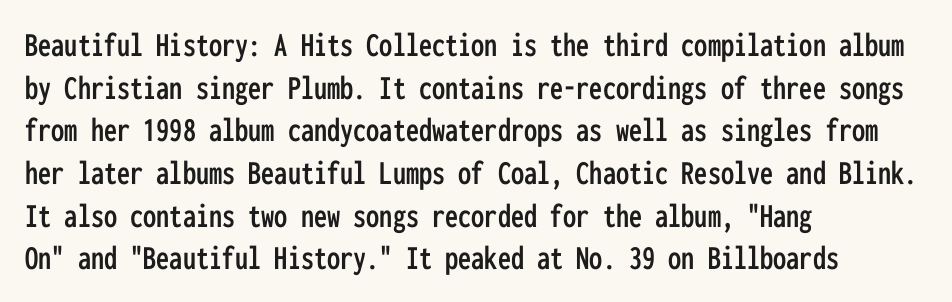
The image shows 35 px condensed sans-serif type, upright, monospaced; set left-aligned, line spacing 1.22x, normal letter spacing, not underlined; low stroke contrast and a medium x-height.
